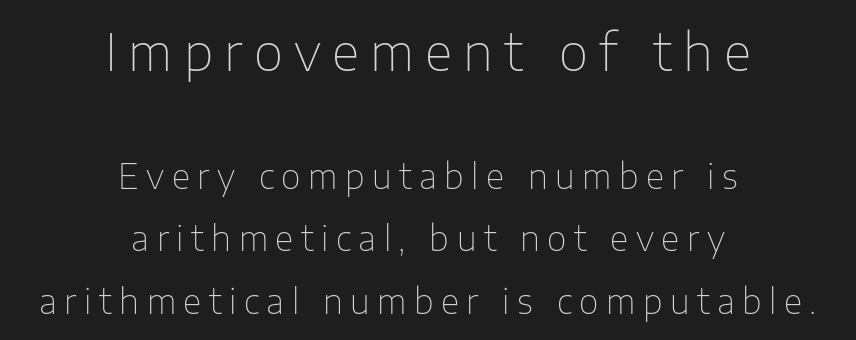
The image shows 51 px thin sans-serif type, upright; set centered, line spacing 1.84x, unusually wide letter spacing (+0.22 em), not underlined; the first (top) block is 1.5x larger; low stroke contrast and a medium x-height.
